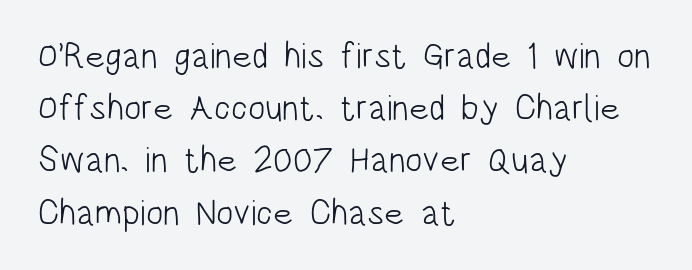
This sample has the flowing, uneven cadence of proportional lettering. Each line starts at the same left margin while the right side varies. The specimen reads as upright at a glance. Glance below the letters and you will spot only blank space. Reading down the column, the eye jumps a familiar distance to each next line. The letters sit at their default tracking, neither squeezed nor spread.
